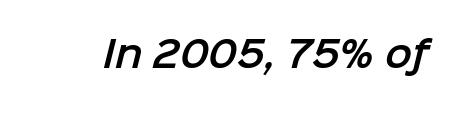
{"serif": "no", "width": "normal", "stroke_contrast": "low", "x_height": "medium", "monospaced": "no", "underline": "no", "letter_spacing": "normal", "letter_spacing_em": 0.0, "glyph_px": 36}
